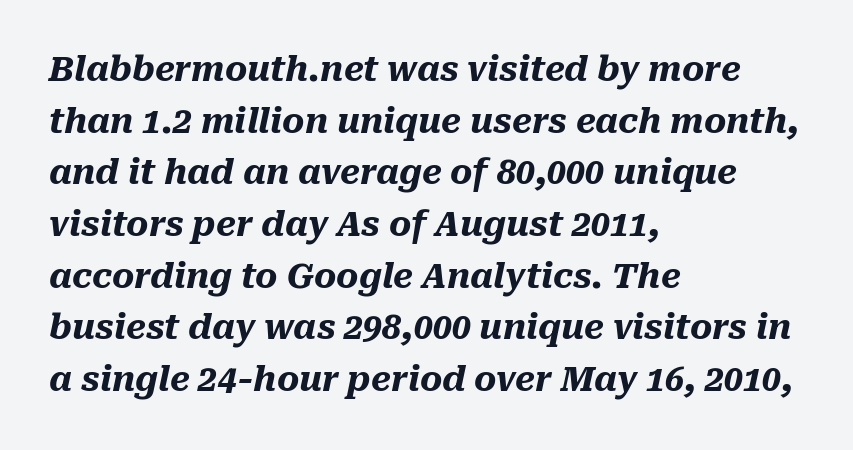
{"italic": "yes", "lean": "right", "slant_degrees": 10, "bold": "yes", "weight": "heavy", "width": "normal", "stroke_contrast": "medium", "x_height": "medium", "monospaced": "no", "underline": "no", "align": "left", "line_spacing": "normal", "line_spacing_ratio": 1.52, "letter_spacing": "normal", "letter_spacing_em": 0.0, "glyph_px": 34}
